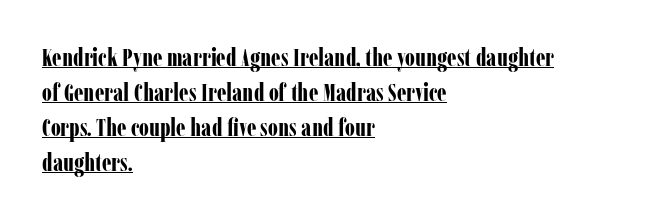
The image shows 25 px bold type, upright; set left-aligned, normal line spacing (1.4x), normal letter spacing, underlined.
